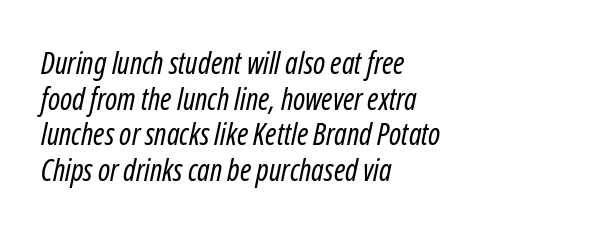
Q: Is the text bold? A: No.
Q: Is the text italic (slanted)? A: Yes, it leans right by about 12 degrees.
Q: Is the text underlined? A: No.
Q: How is the paragraph aligned? A: Left-aligned.
Q: Is the spacing between letters normal or unusually wide? A: Normal.
Q: Width (condensed, normal, or wide)? A: Condensed.
Q: Stroke contrast? A: Low.
Q: x-height? A: Medium.
Q: Monospaced? A: No.
